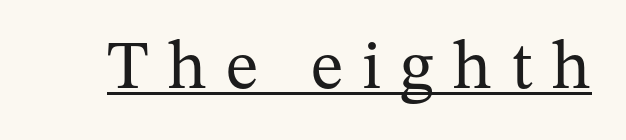
Q: Is the text bold? A: No.
Q: Is the text italic (slanted)? A: No, it is upright.
Q: Is the typeface a serif or a sans-serif typeface? A: Serif.
Q: Is the text underlined? A: Yes.
Q: Is the spacing between letters normal or unusually wide? A: Unusually wide.
Q: Width (condensed, normal, or wide)? A: Normal.
Q: Stroke contrast? A: Medium.
Q: x-height? A: Medium.
Q: Monospaced? A: No.
